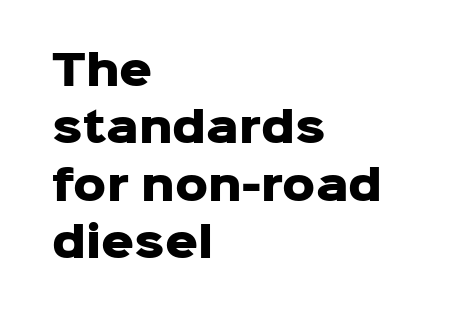
The image shows 41 px heavy sans-serif type, upright; set left-aligned, normal line spacing (1.4x), normal letter spacing, not underlined; low stroke contrast and a medium x-height.
